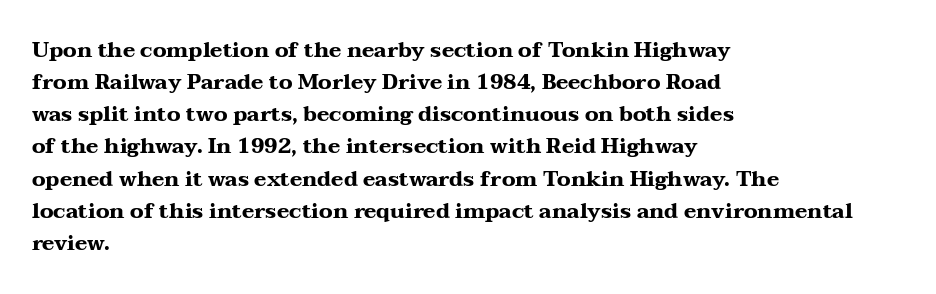
Tracking value appears to be zero — textbook default spacing. Is the type bold? Yes — the strokes are clearly thick and heavy. The block of text has a typical density, with ordinary space between rows. The rag falls on the right side of this text block. Words float on clear page, feet unadorned.
